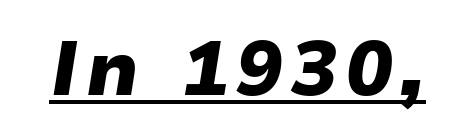
The image shows 77 px heavy, wide type, italic (leaning right); set underlined; low stroke contrast and a medium x-height.
